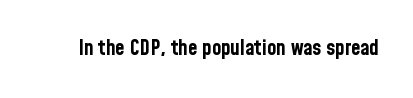
The image shows 21 px bold type, upright; set normal letter spacing, not underlined.
